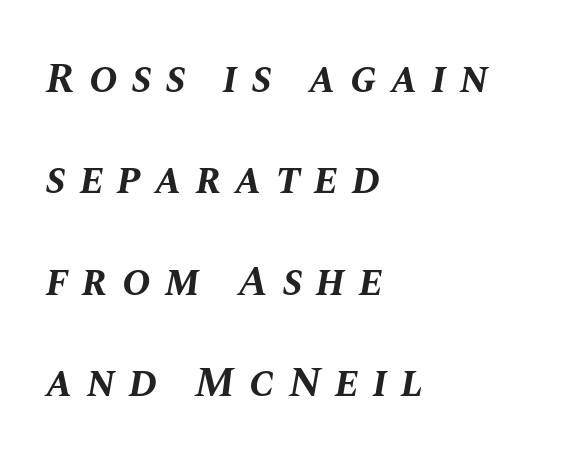
Each word looks stretched out because of the extra space between its letters. Line spacing here is loose. You could not count columns in this text — the font is proportionally spaced. Yep, that's italic — everything's leaning. These lines are set flush left with a ragged right edge.
